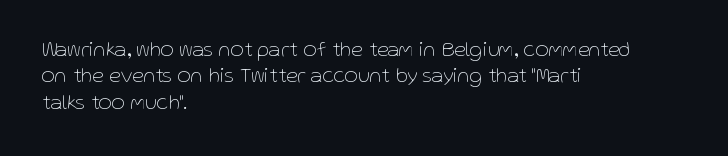
{"italic": "no", "bold": "no", "underline": "no", "align": "left", "line_spacing": "normal", "line_spacing_ratio": 1.26, "letter_spacing": "normal", "letter_spacing_em": 0.0, "glyph_px": 21}
